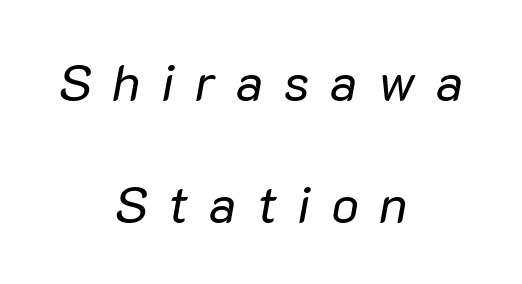
Q: Is the text bold? A: No.
Q: Is the text italic (slanted)? A: Yes, it leans right by about 10 degrees.
Q: Is the text underlined? A: No.
Q: How is the paragraph aligned? A: Centered.
Q: Is the spacing between letters normal or unusually wide? A: Unusually wide.
Q: Is the spacing between lines tight, normal or loose? A: Loose.
Q: Width (condensed, normal, or wide)? A: Normal.
Q: Stroke contrast? A: Low.
Q: x-height? A: Medium.
Q: Monospaced? A: No.
